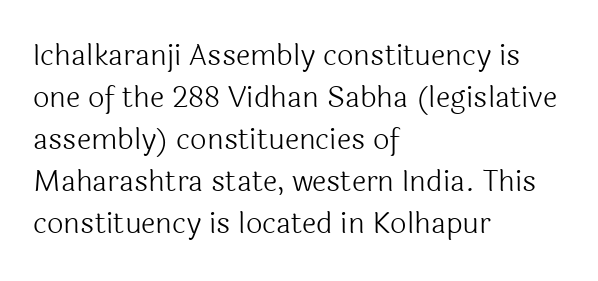
The image shows 29 px light sans-serif type, upright; set left-aligned, normal line spacing (1.45x), normal letter spacing, not underlined; a medium x-height.
